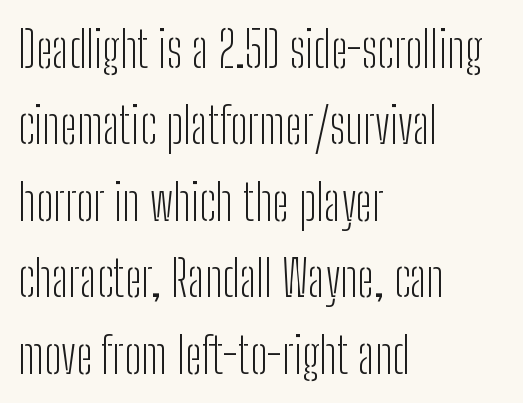
A typesetter would call this leading conventional body-copy spacing. Compared with typical body copy, the letter spacing here is the same. The letters advance in unequal steps, a hallmark of proportional type. Summary of weight: not heavy and not bold.
